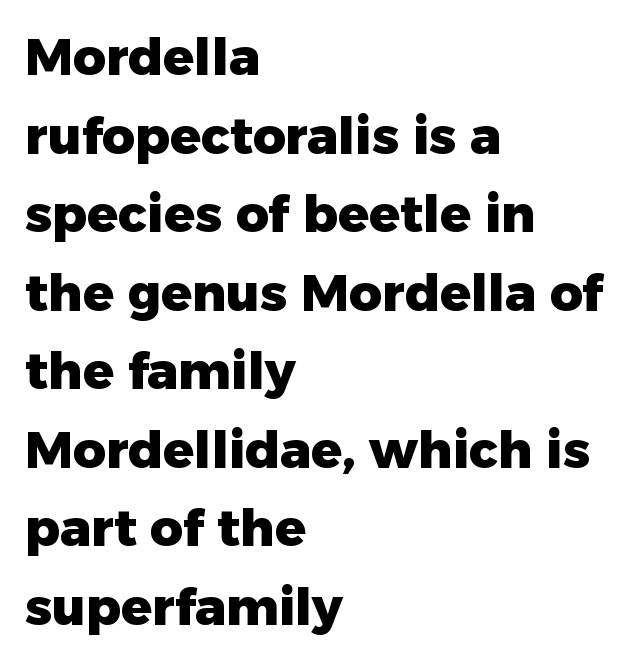
{"serif": "no", "italic": "no", "bold": "yes", "weight": "heavy", "width": "normal", "stroke_contrast": "low", "x_height": "medium", "monospaced": "no", "underline": "no", "align": "left", "line_spacing": "normal", "line_spacing_ratio": 1.54, "letter_spacing": "normal", "letter_spacing_em": 0.0, "glyph_px": 51}
